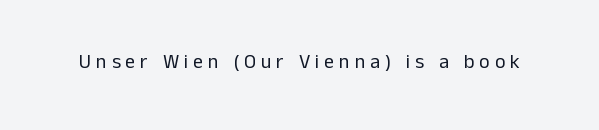
Honestly, the letter spacing is so wide it's the main thing you notice. The foot of each line stays bare and open. The lettering stays uniformly vertical, giving the passage a roman look. The letterforms sit at book weight or below.
